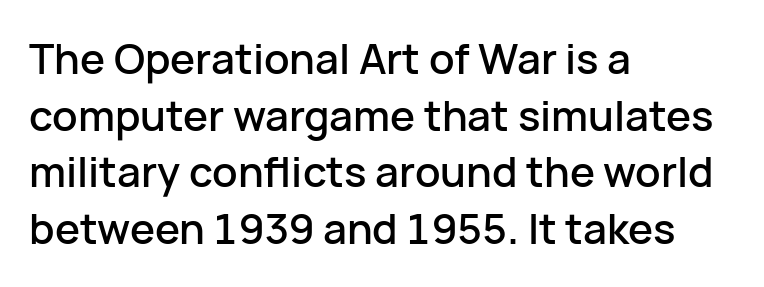
Q: Is the text italic (slanted)? A: No, it is upright.
Q: Is the typeface a serif or a sans-serif typeface? A: Sans-serif.
Q: Is the text underlined? A: No.
Q: How is the paragraph aligned? A: Left-aligned.
Q: Is the spacing between letters normal or unusually wide? A: Normal.
Q: Is the spacing between lines tight, normal or loose? A: Normal.
Q: Width (condensed, normal, or wide)? A: Normal.
Q: Stroke contrast? A: Low.
Q: x-height? A: Medium.
Q: Monospaced? A: No.
